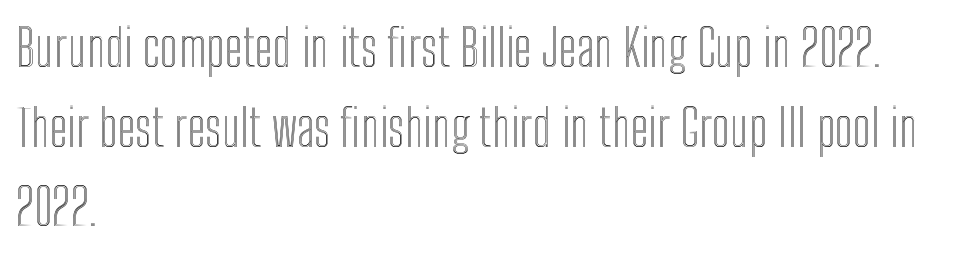
The space beneath each line is pristine and unruled. The type sits square on the baseline with zero lean. Standard letterfit; no display-style spreading of the glyphs. You could not count columns in this text — the font is proportionally spaced. If you measured baseline to baseline, you'd find a middling distance. The rag falls on the right side of this text block.
